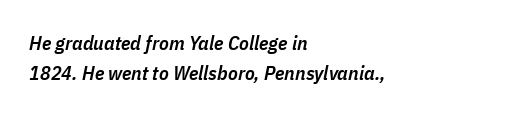
Q: Is the text bold? A: Semi-bold.
Q: Is the text italic (slanted)? A: Yes, it leans right by about 11 degrees.
Q: Is the text underlined? A: No.
Q: How is the paragraph aligned? A: Left-aligned.
Q: Is the spacing between letters normal or unusually wide? A: Normal.
Q: Is the spacing between lines tight, normal or loose? A: Normal.
